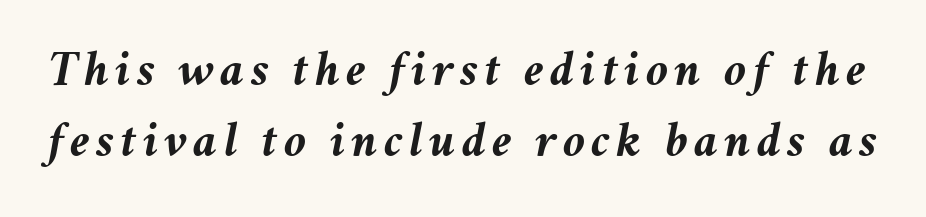
If you measured baseline to baseline, you'd find a middling distance. Is this a fixed-width face? No — the glyphs have proportional, varying widths. Typesetter's note: full bold, strokes at maximum text heaviness. This sample uses an oblique cut, with every glyph tilted off the vertical.
